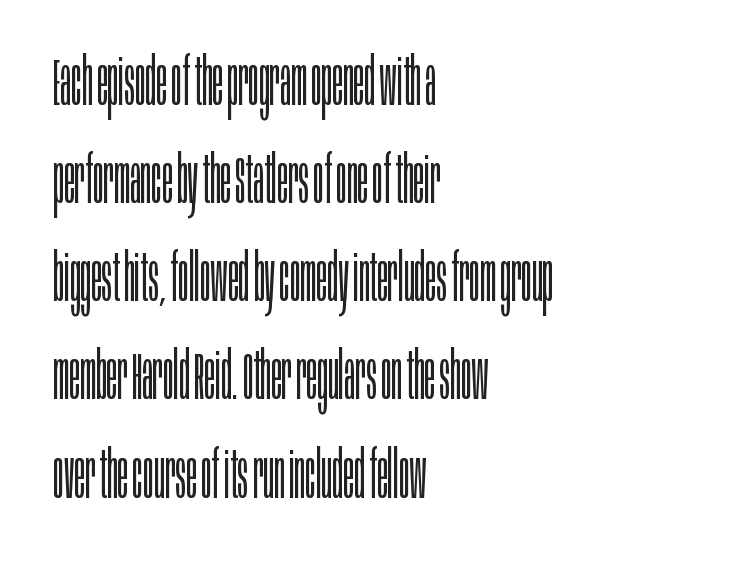
{"serif": "no", "italic": "no", "bold": "no", "weight": "light", "width": "condensed", "stroke_contrast": "low", "x_height": "large", "monospaced": "no", "underline": "no", "align": "left", "line_spacing": "normal", "line_spacing_ratio": 1.51, "letter_spacing": "normal", "letter_spacing_em": 0.0, "glyph_px": 65}
